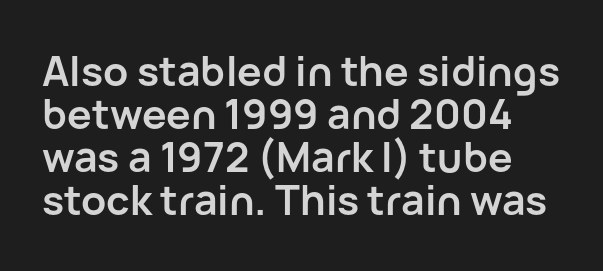
Q: Is the text bold? A: Yes.
Q: Is the text italic (slanted)? A: No, it is upright.
Q: Is the typeface a serif or a sans-serif typeface? A: Sans-serif.
Q: Is the text underlined? A: No.
Q: Is the spacing between letters normal or unusually wide? A: Normal.
Q: Is the spacing between lines tight, normal or loose? A: Tight.
Q: Width (condensed, normal, or wide)? A: Normal.
Q: Stroke contrast? A: Low.
Q: x-height? A: Medium.
Q: Monospaced? A: No.
